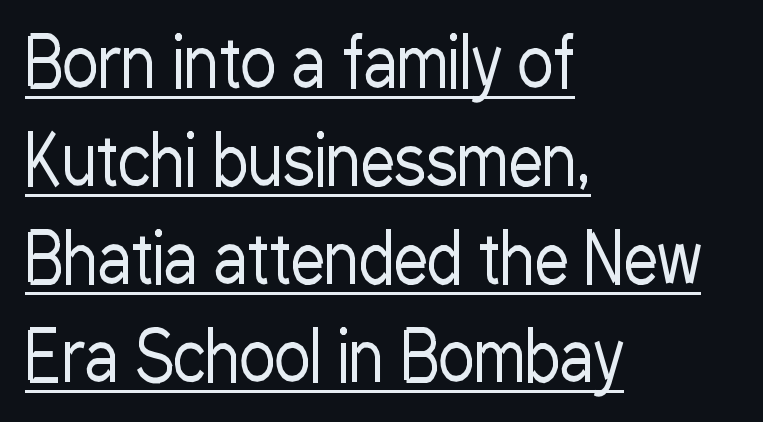
Italic? Not at all — the glyphs are vertical. This sample has the flowing, uneven cadence of proportional lettering. Is there much room between lines? A standard amount, neither cramped nor airy. The designer went with a sans here, leaving each stem footless. Vertical stems look standard width or narrower in stroke.
